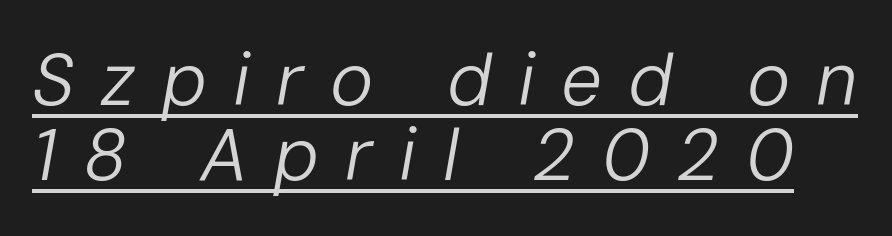
Compared with typical body copy, the letter spacing here is much looser. The whole block is typeset with a tilt. One glance says dense: line gaps are narrower than usual. The rendered words wear a rule along their underside.
